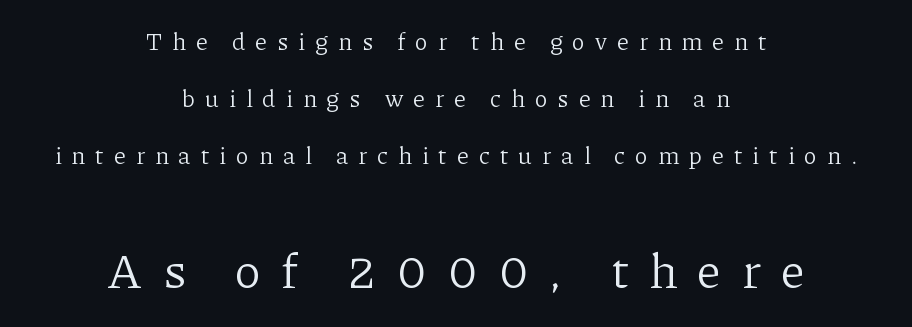
Q: Is the text bold? A: No.
Q: Is the text italic (slanted)? A: No, it is upright.
Q: Is the typeface a serif or a sans-serif typeface? A: Serif.
Q: Is the text underlined? A: No.
Q: How is the paragraph aligned? A: Centered.
Q: Is the spacing between letters normal or unusually wide? A: Unusually wide.
Q: Is the spacing between lines tight, normal or loose? A: Loose.
Q: Which block of text is set in a larger size, the first (top) or the second (bottom)? A: The second (bottom) one.
Q: Width (condensed, normal, or wide)? A: Normal.
Q: Stroke contrast? A: Low.
Q: x-height? A: Medium.
Q: Monospaced? A: No.
